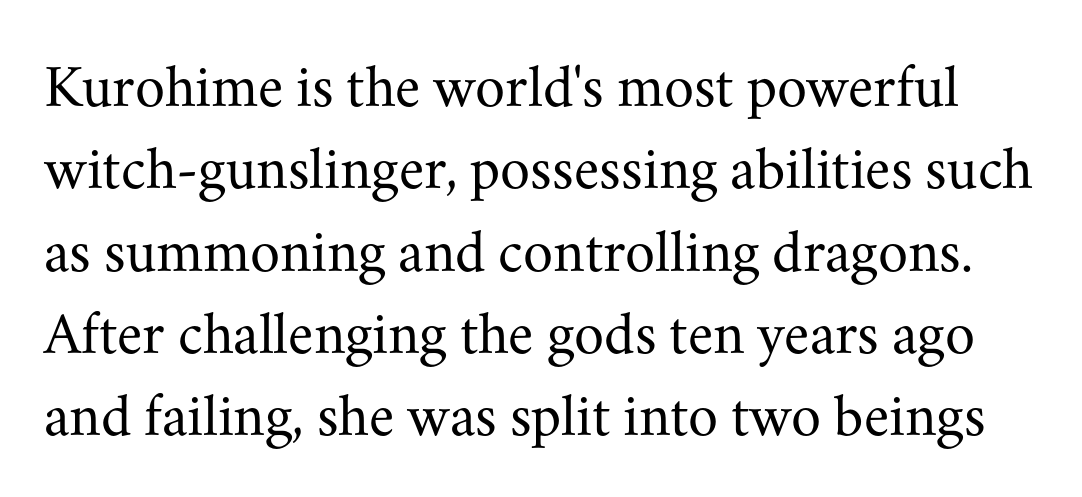
{"serif": "yes", "italic": "no", "bold": "no", "weight": "regular", "width": "normal", "stroke_contrast": "medium", "x_height": "small", "monospaced": "no", "underline": "no", "line_spacing": "normal", "line_spacing_ratio": 1.35, "letter_spacing": "normal", "letter_spacing_em": 0.0, "glyph_px": 61}
